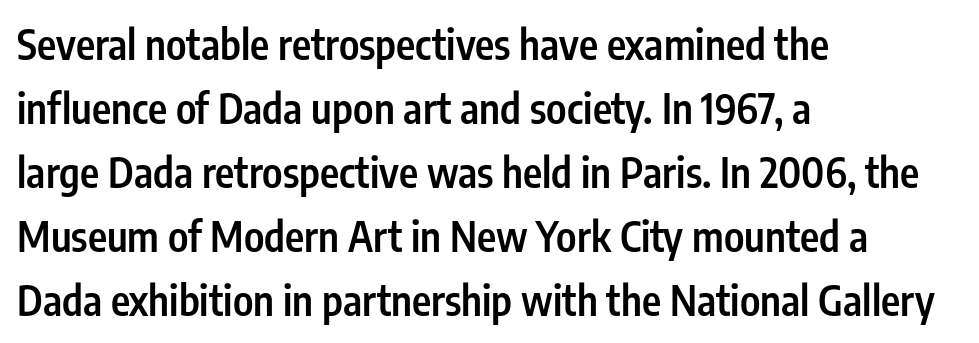
{"serif": "no", "italic": "no", "bold": "semi", "weight": "semibold", "width": "condensed", "stroke_contrast": "low", "x_height": "medium", "monospaced": "no", "underline": "no", "align": "left", "line_spacing": "normal", "line_spacing_ratio": 1.56, "letter_spacing": "normal", "letter_spacing_em": 0.0, "glyph_px": 41}
